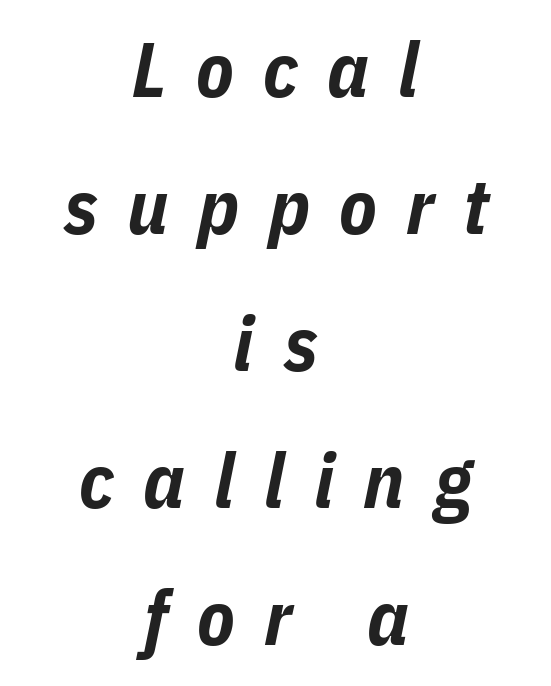
Q: Is the text bold? A: Yes.
Q: Is the text italic (slanted)? A: Yes, it leans right by about 11 degrees.
Q: Is the text underlined? A: No.
Q: How is the paragraph aligned? A: Centered.
Q: Is the spacing between letters normal or unusually wide? A: Unusually wide.
Q: Width (condensed, normal, or wide)? A: Condensed.
Q: Stroke contrast? A: Low.
Q: x-height? A: Medium.
Q: Monospaced? A: No.
